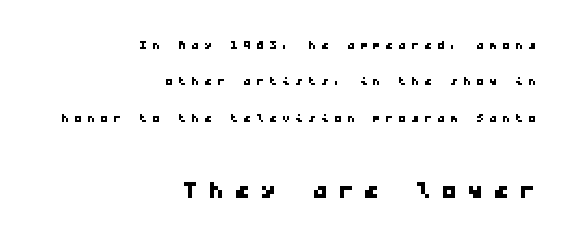
The image shows 32 px wide sans-serif type, monospaced; set right-aligned, loose line spacing (2.27x), unusually wide letter spacing (+0.31 em), not underlined; the second (bottom) block is 2.0x larger; low stroke contrast and a medium x-height.
